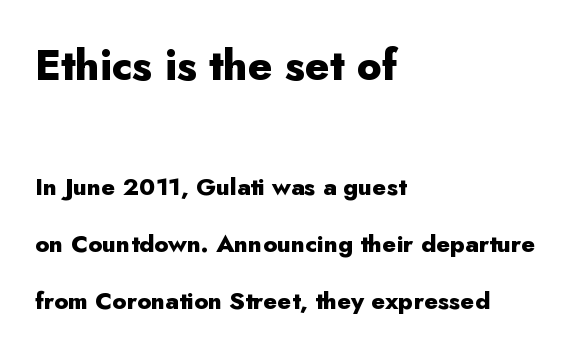
Q: Is the text bold? A: Yes.
Q: Is the text italic (slanted)? A: No, it is upright.
Q: Is the typeface a serif or a sans-serif typeface? A: Sans-serif.
Q: Is the text underlined? A: No.
Q: How is the paragraph aligned? A: Left-aligned.
Q: Is the spacing between letters normal or unusually wide? A: Normal.
Q: Is the spacing between lines tight, normal or loose? A: Loose.
Q: Which block of text is set in a larger size, the first (top) or the second (bottom)? A: The first (top) one.
Q: Width (condensed, normal, or wide)? A: Normal.
Q: Stroke contrast? A: Low.
Q: x-height? A: Small.
Q: Monospaced? A: No.
